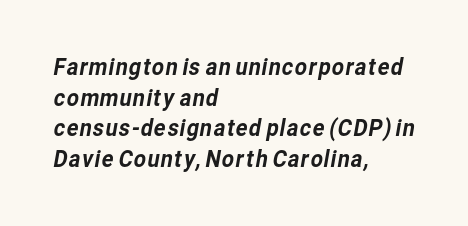
Each row of text sits above clean, open space. Here the glyphs are tracked normally, forming tight word shapes. Rows of type keep a routine distance in the vertical direction. Horizontally, the lines are justified to the leading edge only.
